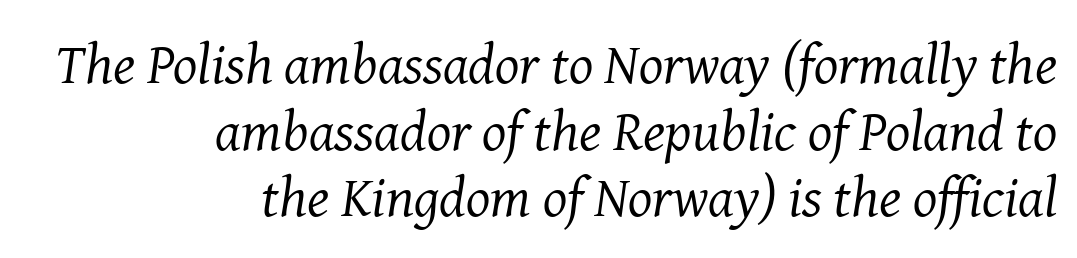
{"serif": "yes", "italic": "yes", "lean": "right", "slant_degrees": 8, "bold": "no", "weight": "regular", "width": "normal", "stroke_contrast": "medium", "x_height": "medium", "monospaced": "no", "underline": "no", "align": "right", "line_spacing_ratio": 1.17, "letter_spacing": "normal", "letter_spacing_em": 0.0, "glyph_px": 57}
